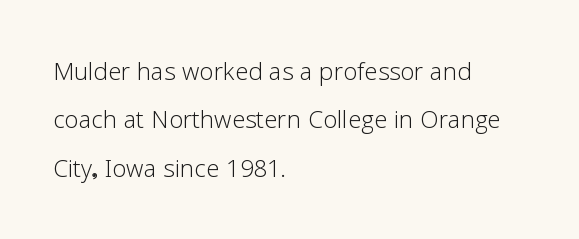
The image shows 32 px light sans-serif type, upright; set left-aligned, normal line spacing (1.51x), normal letter spacing, not underlined; low stroke contrast and a medium x-height.
